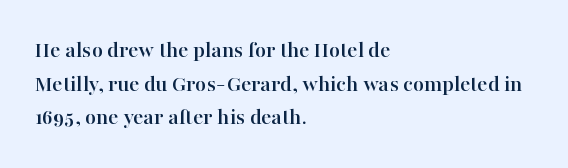
{"italic": "no", "underline": "no", "align": "left", "line_spacing": "normal", "line_spacing_ratio": 1.4, "letter_spacing": "normal", "letter_spacing_em": 0.0, "glyph_px": 24}
